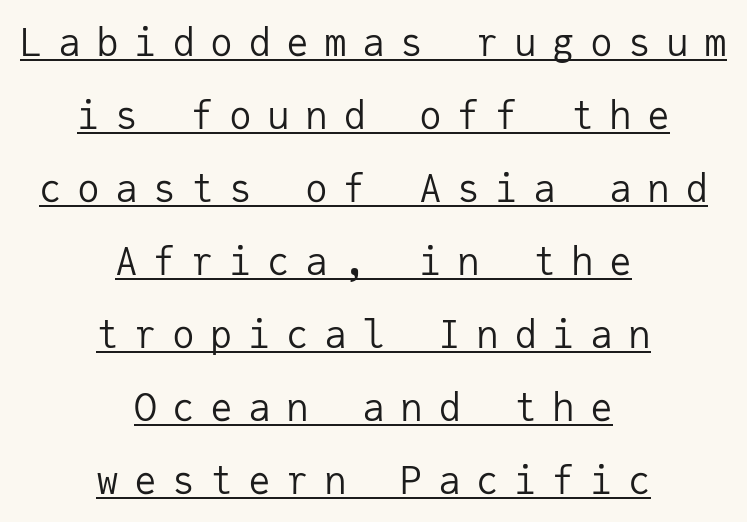
The image shows 38 px regular-weight sans-serif type, upright, monospaced; set centered, loose line spacing (1.92x), unusually wide letter spacing (+0.4 em), underlined; low stroke contrast and a medium x-height.
